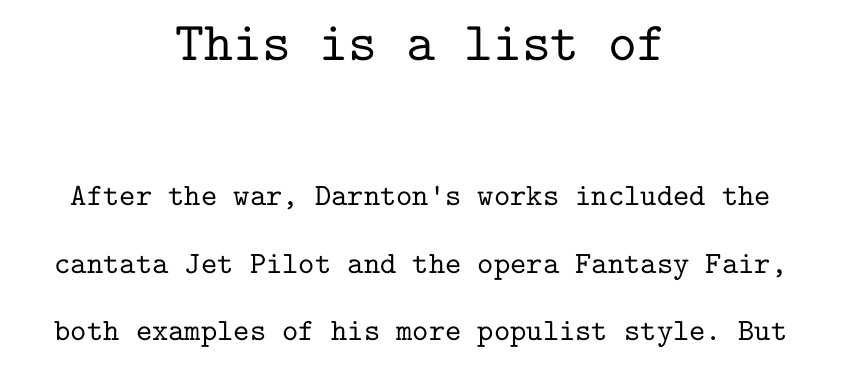
The image shows 55 px serif type, upright, monospaced; set centered, loose line spacing (2.17x), normal letter spacing, not underlined; the first (top) block is 1.77x larger; low stroke contrast and a medium x-height.
